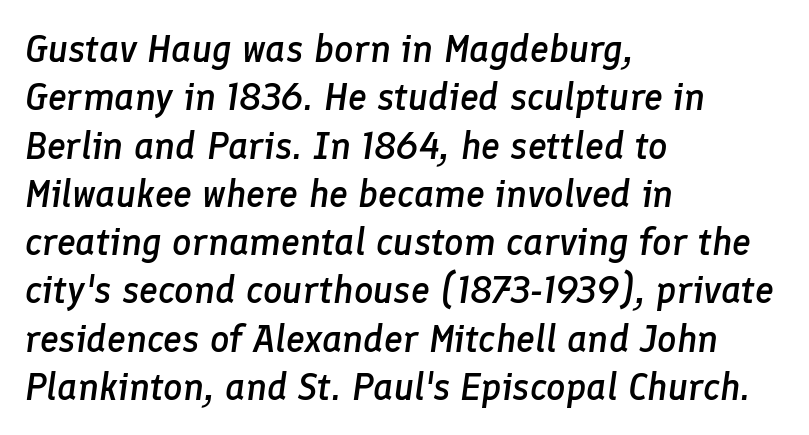
Notice how the passage keeps a crisp vertical edge on the left only. What stands out about the letter spacing? Nothing — it is the standard amount. Regarding leading, the lines here are spaced in the standard way. Every letter is mildly thick-stroked: semibold rather than bold.
